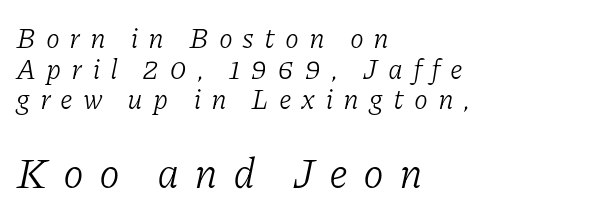
The image shows 42 px light serif type, italic (leaning right); set left-aligned, tight line spacing (1.09x), unusually wide letter spacing (+0.35 em), not underlined; the second (bottom) block is 1.5x larger; low stroke contrast and a medium x-height.
